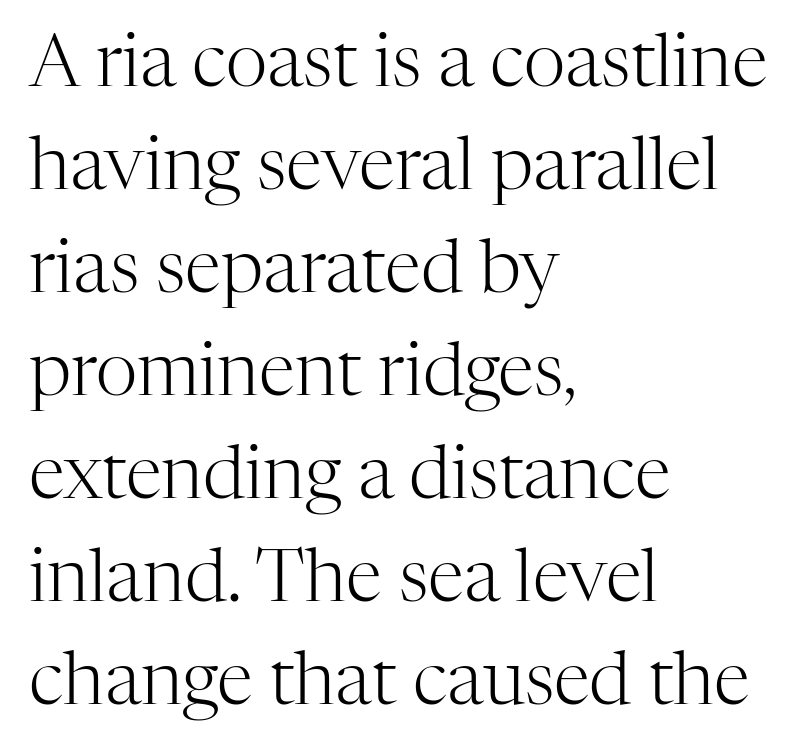
The image shows 73 px light serif type, upright; set left-aligned, normal line spacing (1.41x), normal letter spacing, not underlined; high stroke contrast and a medium x-height.
